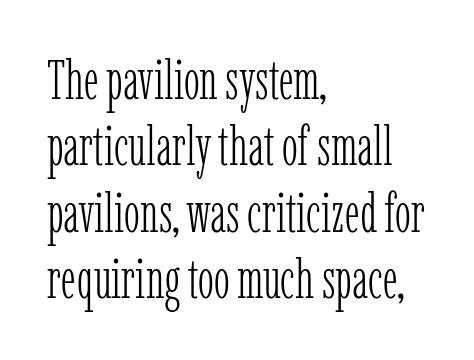
{"serif": "yes", "italic": "no", "bold": "no", "weight": "light", "width": "condensed", "stroke_contrast": "low", "x_height": "medium", "monospaced": "no", "underline": "no", "align": "left", "line_spacing_ratio": 1.23, "letter_spacing": "normal", "letter_spacing_em": 0.0, "glyph_px": 54}
